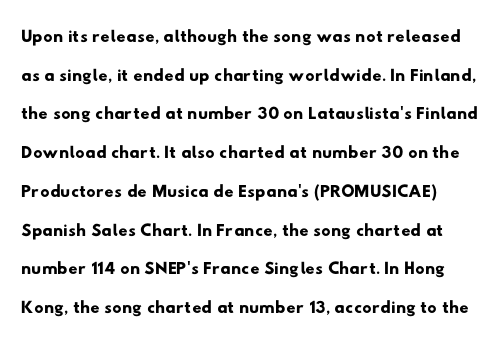
Q: Is the text underlined? A: No.
Q: Is the spacing between letters normal or unusually wide? A: Normal.
Q: Is the spacing between lines tight, normal or loose? A: Normal.
